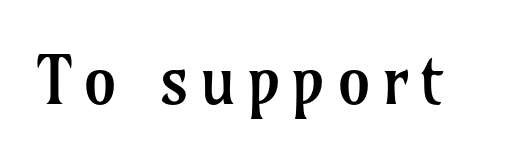
The image shows 67 px regular-weight serif type, upright; set not underlined; low stroke contrast and a medium x-height.
